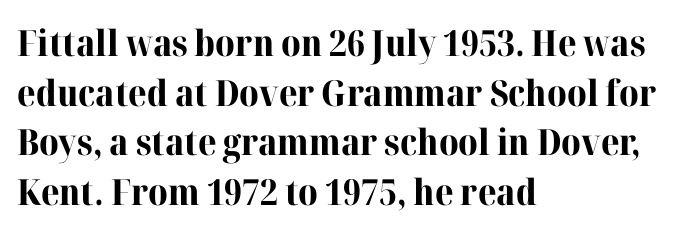
{"serif": "yes", "italic": "no", "bold": "yes", "weight": "bold", "width": "normal", "stroke_contrast": "high", "x_height": "medium", "monospaced": "no", "underline": "no", "align": "left", "line_spacing": "normal", "line_spacing_ratio": 1.38, "letter_spacing": "normal", "letter_spacing_em": 0.0, "glyph_px": 36}
